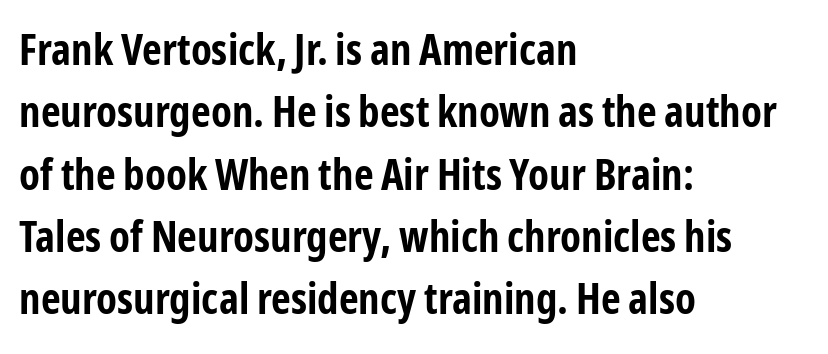
The image shows 43 px bold, condensed sans-serif type, upright; set left-aligned, normal line spacing (1.45x), normal letter spacing, not underlined; low stroke contrast and a medium x-height.
